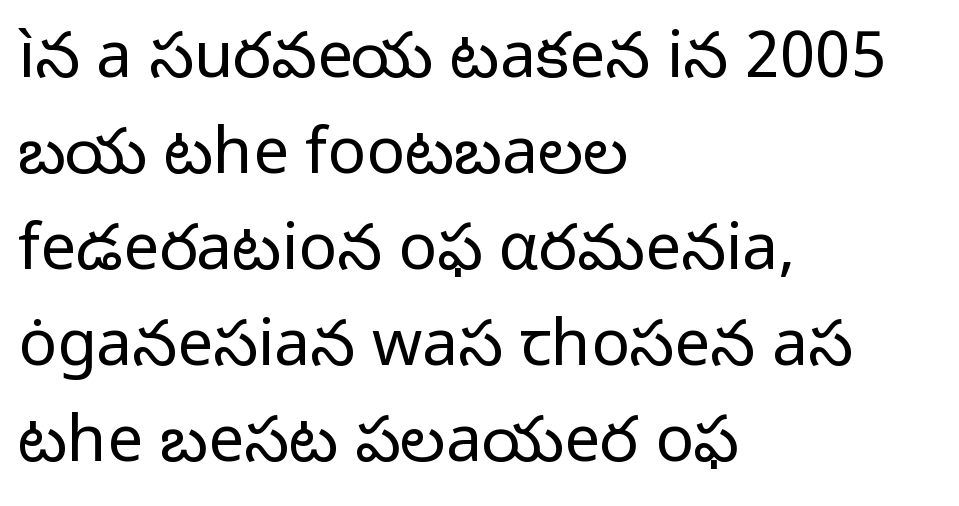
The typesetter chose a ragged-right arrangement here. Spacing verdict: proportional, widths tailored to each character. Font category for this specimen: sans-serif. Whoever set this chose a conventional vertical rhythm. Nothing unusual about the tracking: characters are spaced as the font intends.
